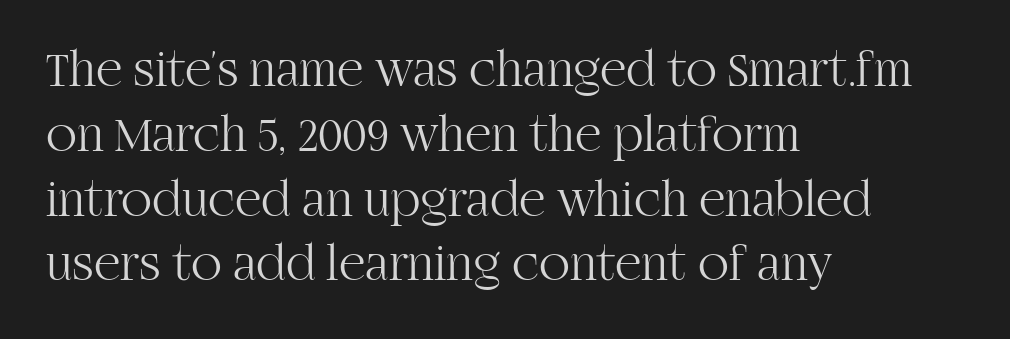
The image shows 51 px light serif type, upright; set left-aligned, normal line spacing (1.27x), normal letter spacing, not underlined; high stroke contrast and a large x-height.
